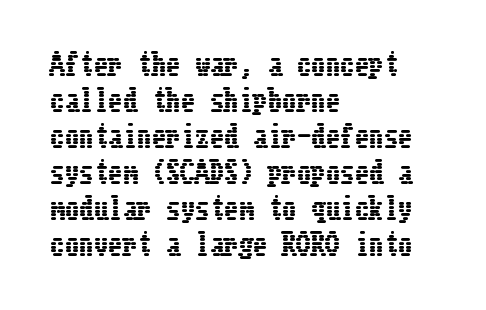
Look at the tracking — it's just the regular setting, nothing added. Decoration check: the copy has no underline. You can tell it's not italic because the verticals are truly vertical. This sample is left-justified, so line endings fall wherever the words run out.
